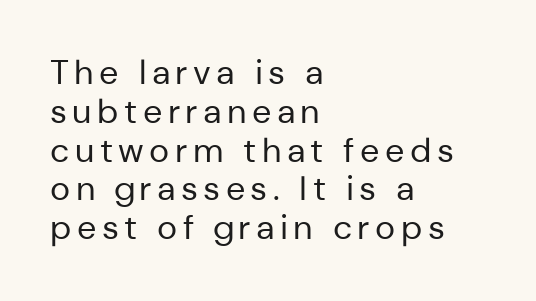
Vertically, the passage feels compressed, each row crowding the next. A typesetter would call this proportional, since set widths differ per character. Look at the bottom of the vertical strokes: they stop flat, with no serifs. This sample uses an upright cut, with every glyph sitting square on the baseline. Stem width sits at or under what a default text font uses. Plain, unruled lines of type.
